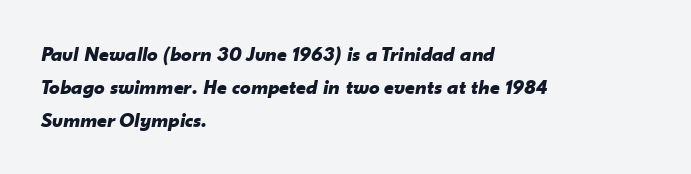
Q: Is the text bold? A: Yes.
Q: Is the text italic (slanted)? A: Yes, it leans right by about 10 degrees.
Q: Is the text underlined? A: No.
Q: How is the paragraph aligned? A: Left-aligned.
Q: Is the spacing between letters normal or unusually wide? A: Normal.
Q: Is the spacing between lines tight, normal or loose? A: Normal.
